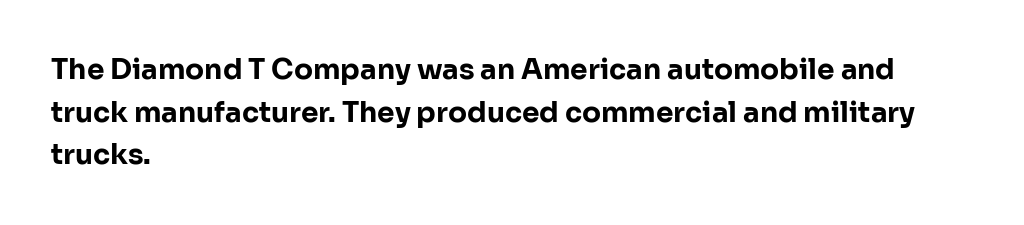
The image shows 28 px bold sans-serif type, upright; set left-aligned, normal line spacing (1.52x), normal letter spacing, not underlined; low stroke contrast and a medium x-height.
